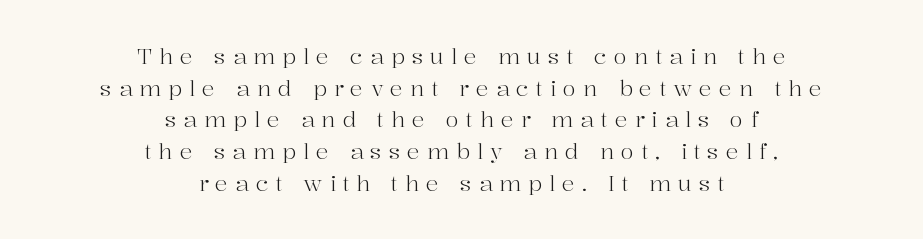
Q: Is the text bold? A: No.
Q: Is the text italic (slanted)? A: No, it is upright.
Q: Is the text underlined? A: No.
Q: How is the paragraph aligned? A: Centered.
Q: Is the spacing between letters normal or unusually wide? A: Unusually wide.
Q: Is the spacing between lines tight, normal or loose? A: Normal.
